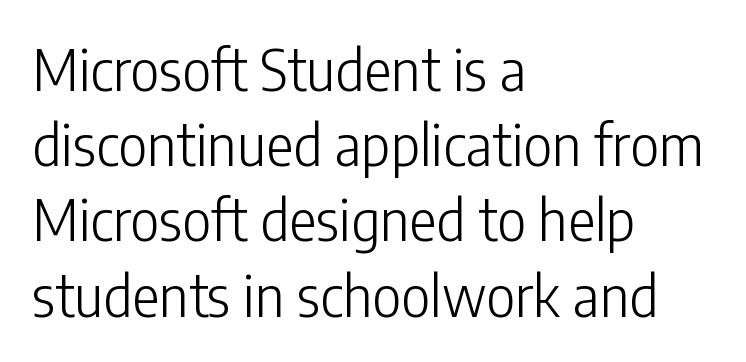
The image shows 57 px light, condensed sans-serif type, upright; set left-aligned, normal line spacing (1.32x), normal letter spacing, not underlined; low stroke contrast and a medium x-height.
